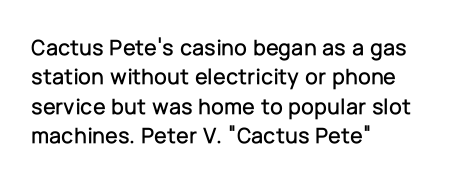
Q: Is the text italic (slanted)? A: No, it is upright.
Q: Is the text underlined? A: No.
Q: How is the paragraph aligned? A: Left-aligned.
Q: Is the spacing between letters normal or unusually wide? A: Normal.
Q: Is the spacing between lines tight, normal or loose? A: Normal.
